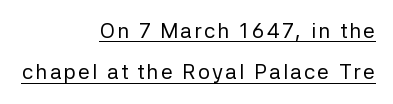
Decoration check: the copy is underlined. A student would call this right alignment; a typographer would say flush right, rag left. Quick note: interline space is abundant. When letters stand straight like this, we call the style roman or upright. Weight class: somewhere from thin through regular.
